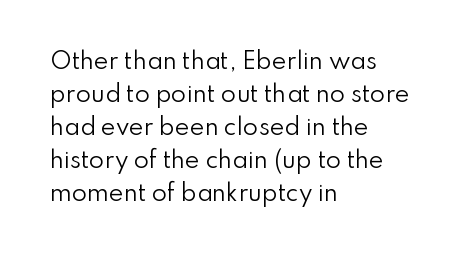
In terms of leading, this rendering sits right in the middle. Quick note: not italic, upright. Stems here are at most as thick as an everyday book face. Letter spacing: default.
